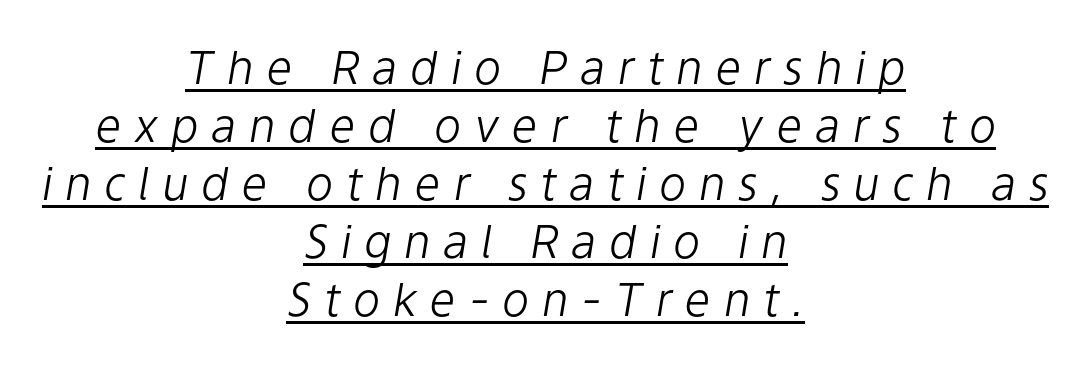
The image shows 46 px light type, italic (leaning right); set centered, normal line spacing (1.26x), unusually wide letter spacing (+0.27 em), underlined; low stroke contrast and a medium x-height.
